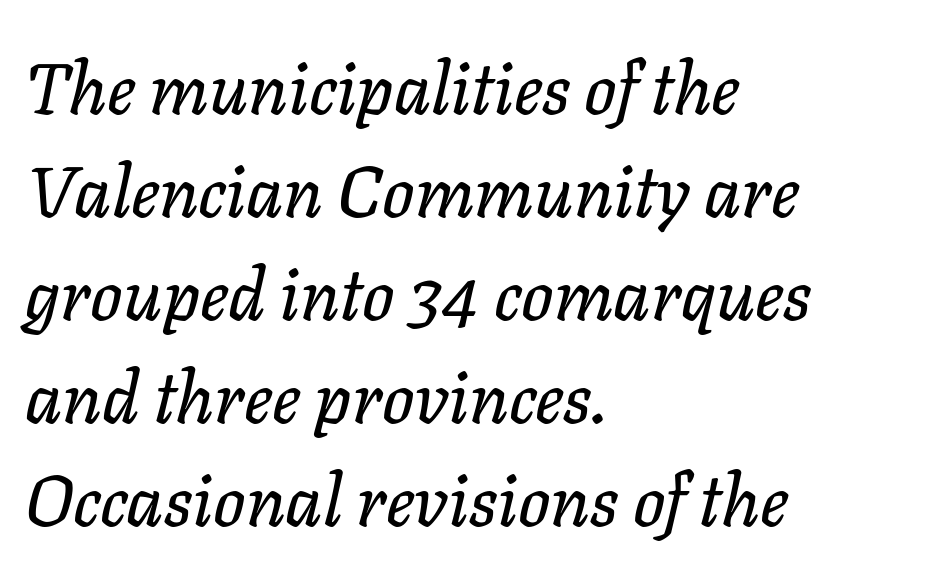
Q: Is the text italic (slanted)? A: Yes, it leans right by about 11 degrees.
Q: Is the text underlined? A: No.
Q: How is the paragraph aligned? A: Left-aligned.
Q: Is the spacing between letters normal or unusually wide? A: Normal.
Q: Is the spacing between lines tight, normal or loose? A: Normal.
Q: Width (condensed, normal, or wide)? A: Normal.
Q: Stroke contrast? A: Low.
Q: x-height? A: Medium.
Q: Monospaced? A: No.
